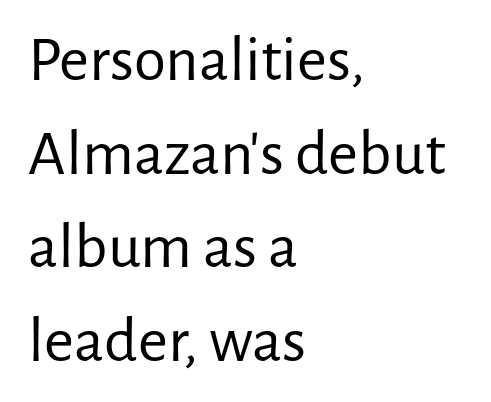
The image shows 65 px regular-weight sans-serif type, upright; set left-aligned, normal line spacing (1.44x), normal letter spacing, not underlined; low stroke contrast and a medium x-height.
